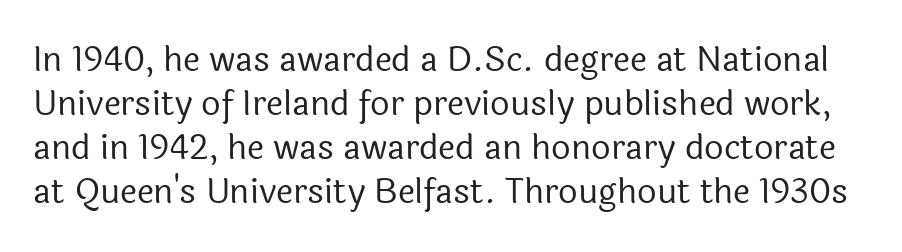
The image shows 34 px regular-weight sans-serif type, upright; set normal line spacing (1.29x), normal letter spacing, not underlined; a medium x-height.
